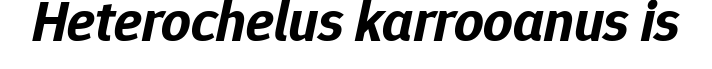
You can tell it's italic because the verticals aren't actually vertical. Glance below the letters and you will spot only blank space. Look at the stroke-to-counter ratio: heavy, a bold. Nothing unusual about the tracking: characters are spaced as the font intends. The rendering uses natural spacing where letterforms have individual widths.
